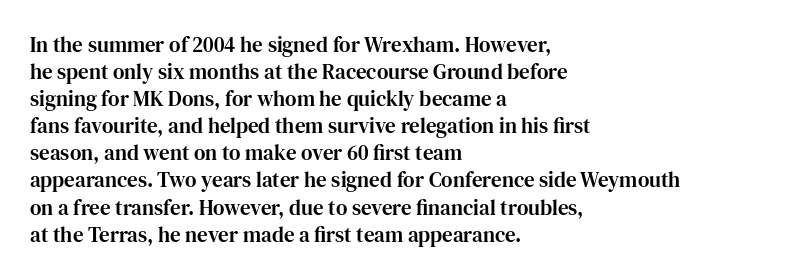
The image shows 21 px text type, upright; set left-aligned, normal line spacing (1.29x), normal letter spacing, not underlined.
